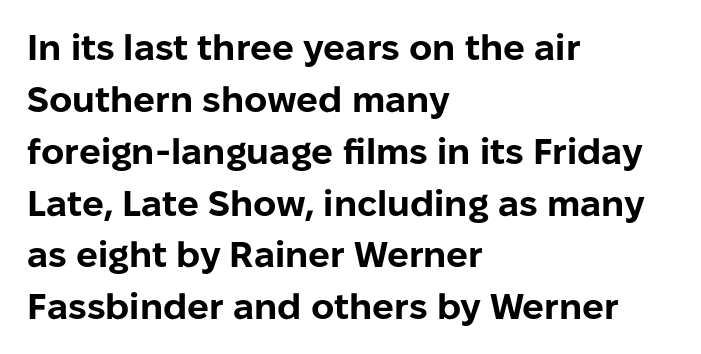
One-word summary of the alignment: left. A bare baseline throughout the passage. Notice how descenders clear the ascenders below comfortably — that's standard leading. Weight: bold.
